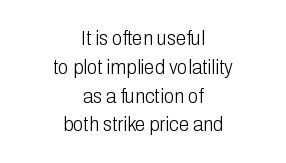
{"italic": "no", "bold": "no", "underline": "no", "align": "center", "line_spacing": "normal", "line_spacing_ratio": 1.37, "letter_spacing": "normal", "letter_spacing_em": 0.0, "glyph_px": 21}
